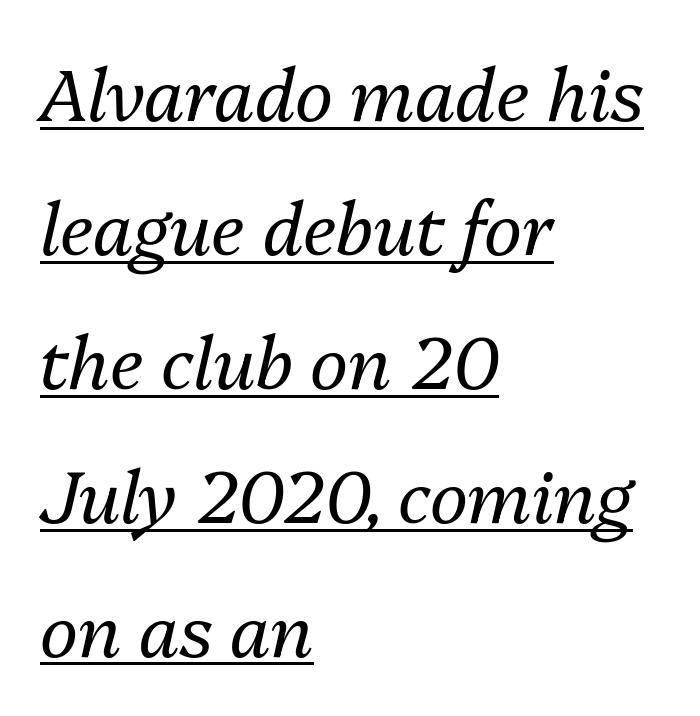
The image shows 72 px regular-weight type, italic (leaning right); set left-aligned, line spacing 1.86x, normal letter spacing, underlined; medium stroke contrast and a medium x-height.
